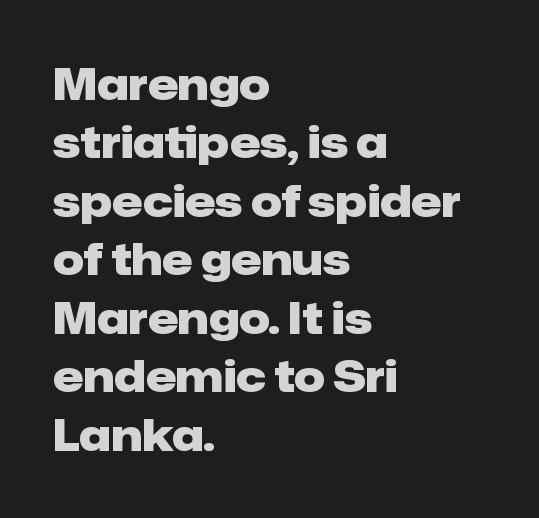
Q: Is the text bold? A: Yes.
Q: Is the text italic (slanted)? A: No, it is upright.
Q: Is the typeface a serif or a sans-serif typeface? A: Sans-serif.
Q: Is the text underlined? A: No.
Q: How is the paragraph aligned? A: Left-aligned.
Q: Is the spacing between letters normal or unusually wide? A: Normal.
Q: Is the spacing between lines tight, normal or loose? A: Normal.
Q: Width (condensed, normal, or wide)? A: Normal.
Q: Stroke contrast? A: Low.
Q: x-height? A: Medium.
Q: Monospaced? A: No.
